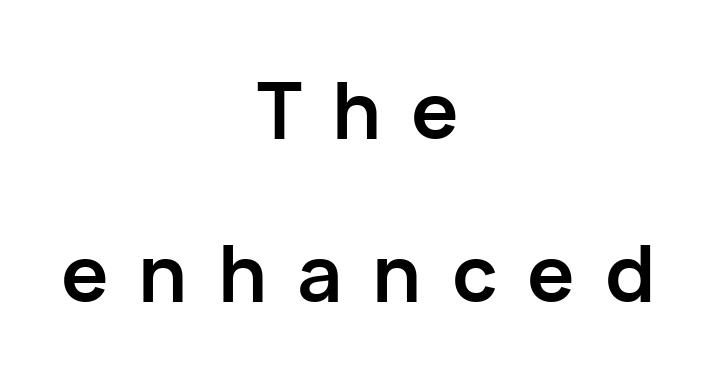
Typographic density is high because the face is bold. The specimen reads as upright at a glance. The passage shown stacks its lines with a broad gap. Classification — sans serif.
